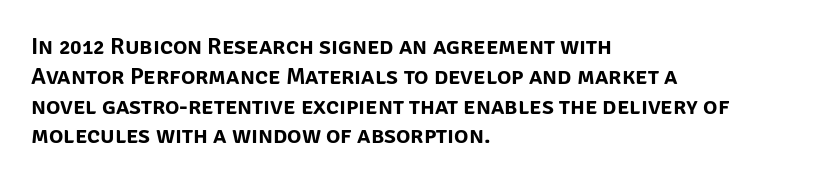
The image shows 24 px text type, upright; set left-aligned, line spacing 1.24x, normal letter spacing, not underlined.
